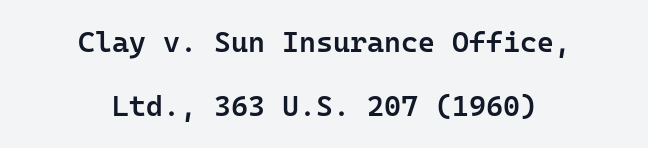
In terms of leading, this rendering errs on the spacious side. Horizontally, the lines are justified to the midpoint only. A typesetter would mark this as roman, not italic. Fixed-width glyphs throughout — classic coding-font behaviour. Descenders hang freely into open space. The letters sit at their default tracking, neither squeezed nor spread.
